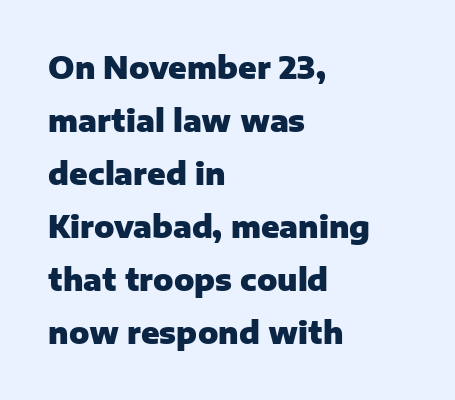
The image shows 30 px heavy sans-serif type, upright; set left-aligned, line spacing 1.77x, normal letter spacing, not underlined; low stroke contrast and a medium x-height.
